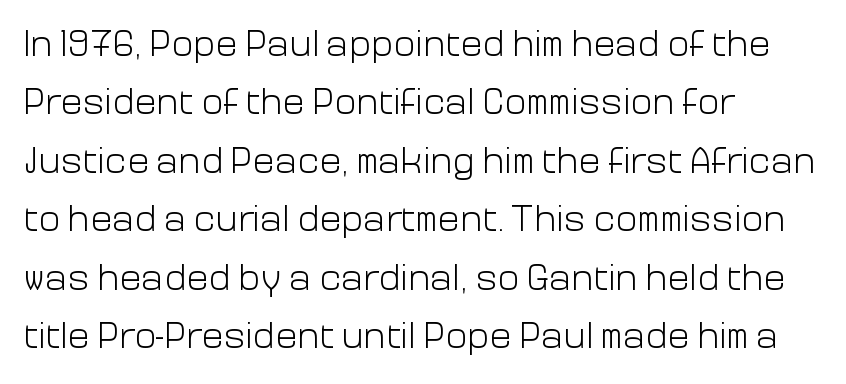
Q: Is the text bold? A: No.
Q: Is the text italic (slanted)? A: No, it is upright.
Q: Is the typeface a serif or a sans-serif typeface? A: Sans-serif.
Q: Is the text underlined? A: No.
Q: How is the paragraph aligned? A: Left-aligned.
Q: Is the spacing between letters normal or unusually wide? A: Normal.
Q: Is the spacing between lines tight, normal or loose? A: Normal.
Q: Width (condensed, normal, or wide)? A: Normal.
Q: Stroke contrast? A: Low.
Q: x-height? A: Medium.
Q: Monospaced? A: No.
